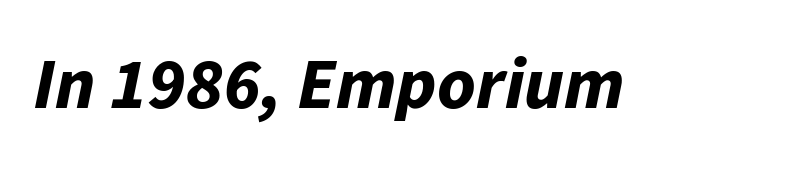
The image shows 73 px bold type, italic (leaning right); set normal letter spacing, not underlined; low stroke contrast and a medium x-height.
